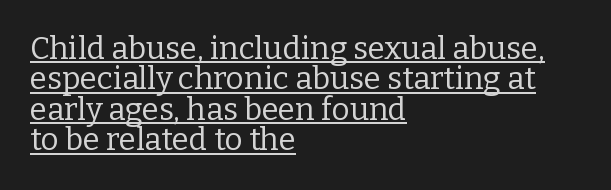
{"serif": "yes", "italic": "no", "bold": "no", "weight": "regular", "width": "normal", "stroke_contrast": "low", "x_height": "medium", "monospaced": "no", "underline": "yes", "align": "left", "line_spacing": "tight", "line_spacing_ratio": 0.98, "letter_spacing": "normal", "letter_spacing_em": 0.0, "glyph_px": 31}
